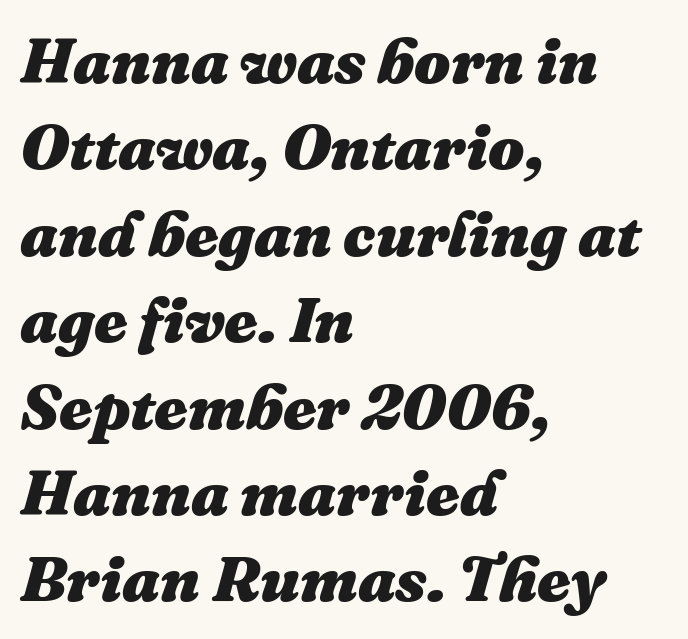
The image shows 64 px heavy type, italic (leaning right); set left-aligned, normal line spacing (1.35x), normal letter spacing, not underlined; medium stroke contrast and a medium x-height.
